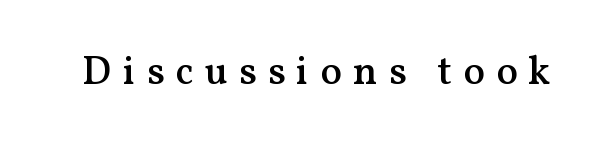
Q: Is the text bold? A: Semi-bold.
Q: Is the text italic (slanted)? A: No, it is upright.
Q: Is the typeface a serif or a sans-serif typeface? A: Serif.
Q: Is the text underlined? A: No.
Q: Is the spacing between letters normal or unusually wide? A: Unusually wide.
Q: Width (condensed, normal, or wide)? A: Normal.
Q: Stroke contrast? A: Medium.
Q: x-height? A: Medium.
Q: Monospaced? A: No.
